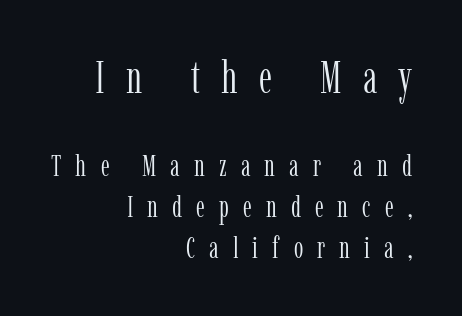
The image shows 45 px light, condensed serif type, upright; set right-aligned, normal line spacing (1.36x), unusually wide letter spacing (+0.47 em), not underlined; the first (top) block is 1.5x larger; low stroke contrast and a medium x-height.
